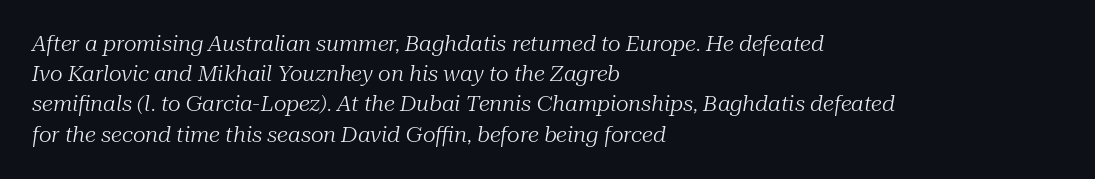
Q: Is the text bold? A: No.
Q: Is the text italic (slanted)? A: Yes, it leans right by about 10 degrees.
Q: Is the text underlined? A: No.
Q: How is the paragraph aligned? A: Left-aligned.
Q: Is the spacing between letters normal or unusually wide? A: Normal.
Q: Is the spacing between lines tight, normal or loose? A: Normal.
